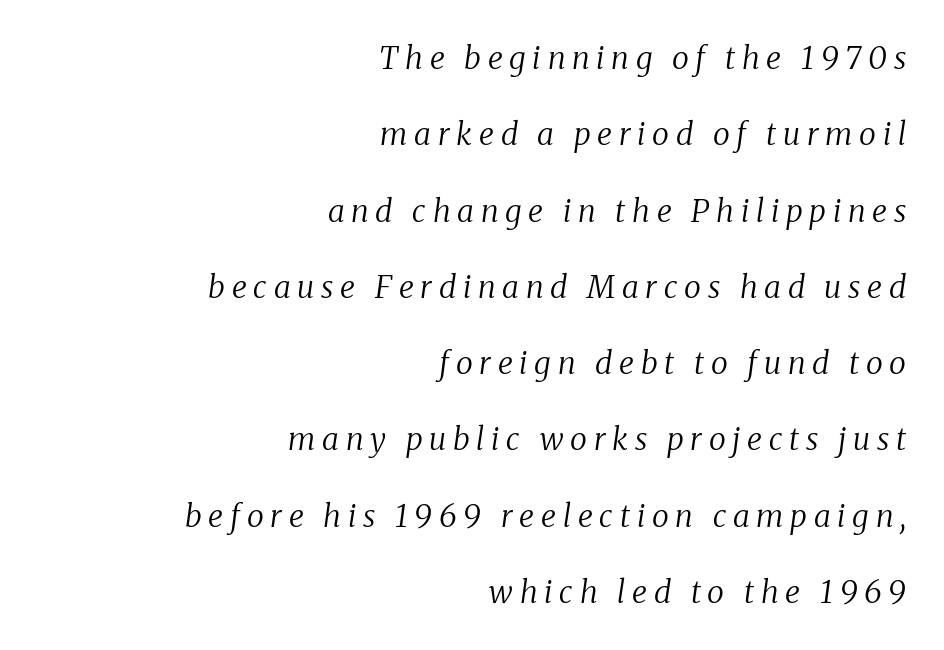
Q: Is the text bold? A: No.
Q: Is the text italic (slanted)? A: Yes, it leans right by about 8 degrees.
Q: Is the typeface a serif or a sans-serif typeface? A: Serif.
Q: Is the text underlined? A: No.
Q: How is the paragraph aligned? A: Right-aligned.
Q: Is the spacing between letters normal or unusually wide? A: Unusually wide.
Q: Is the spacing between lines tight, normal or loose? A: Loose.
Q: Width (condensed, normal, or wide)? A: Normal.
Q: Stroke contrast? A: Medium.
Q: x-height? A: Medium.
Q: Monospaced? A: No.
